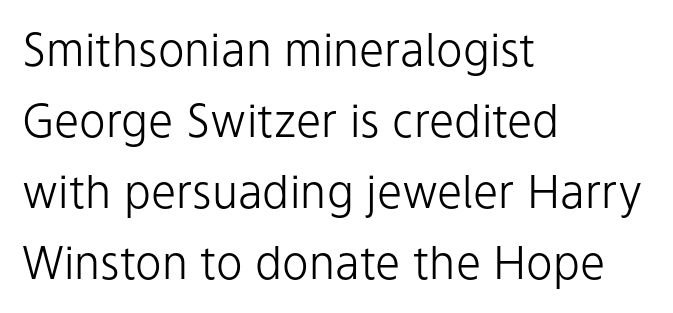
Q: Is the text bold? A: No.
Q: Is the text italic (slanted)? A: No, it is upright.
Q: Is the typeface a serif or a sans-serif typeface? A: Sans-serif.
Q: Is the text underlined? A: No.
Q: How is the paragraph aligned? A: Left-aligned.
Q: Is the spacing between letters normal or unusually wide? A: Normal.
Q: Is the spacing between lines tight, normal or loose? A: Normal.
Q: Width (condensed, normal, or wide)? A: Normal.
Q: Stroke contrast? A: Low.
Q: x-height? A: Medium.
Q: Monospaced? A: No.
